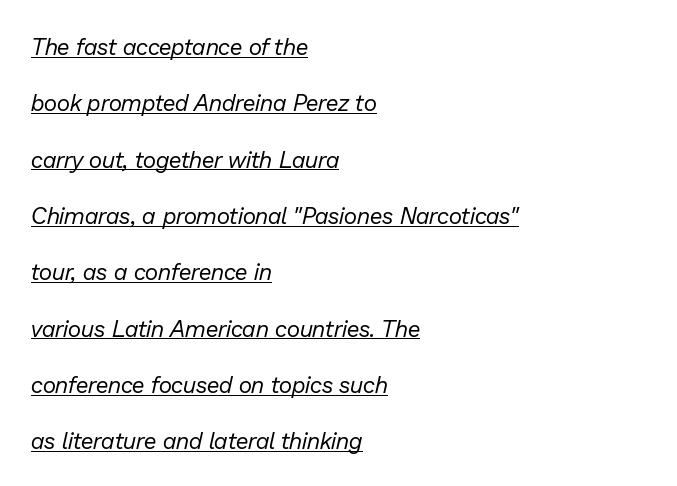
Q: Is the text bold? A: No.
Q: Is the text italic (slanted)? A: Yes, it leans right by about 13 degrees.
Q: Is the text underlined? A: Yes.
Q: How is the paragraph aligned? A: Left-aligned.
Q: Is the spacing between letters normal or unusually wide? A: Normal.
Q: Is the spacing between lines tight, normal or loose? A: Loose.
